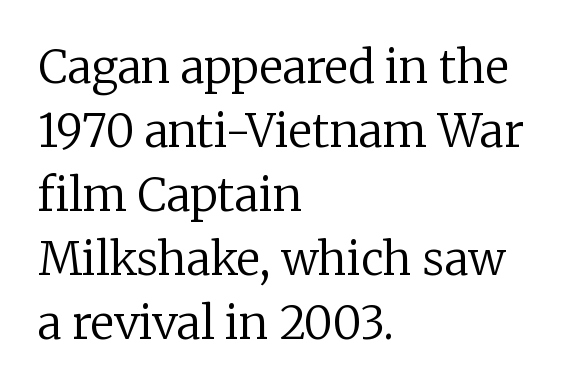
Q: Is the text bold? A: No.
Q: Is the text italic (slanted)? A: No, it is upright.
Q: Is the typeface a serif or a sans-serif typeface? A: Serif.
Q: Is the text underlined? A: No.
Q: How is the paragraph aligned? A: Left-aligned.
Q: Is the spacing between letters normal or unusually wide? A: Normal.
Q: Is the spacing between lines tight, normal or loose? A: Normal.
Q: Width (condensed, normal, or wide)? A: Normal.
Q: Stroke contrast? A: Low.
Q: x-height? A: Medium.
Q: Monospaced? A: No.
